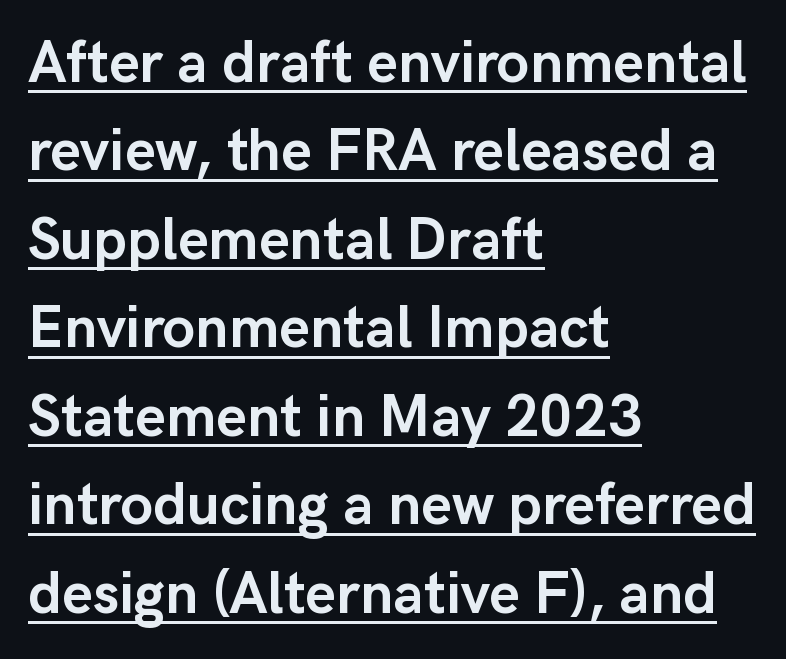
Heavy, bold letterforms. Underlined type. The text block is weighted toward the left margin, trailing off unevenly rightward. Looks like regular typesetting: each glyph gets only the width it needs. Regarding serifs, this sample does without them. No italicization has been applied; the sample stays upright.
